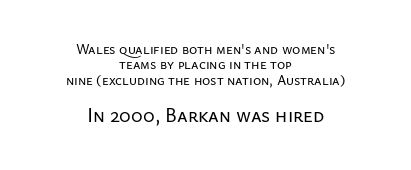
{"italic": "no", "underline": "no", "align": "center", "line_spacing": "tight", "line_spacing_ratio": 1.1, "letter_spacing": "normal", "letter_spacing_em": 0.0, "larger_block": "second", "size_ratio": 1.43, "glyph_px": 20}
